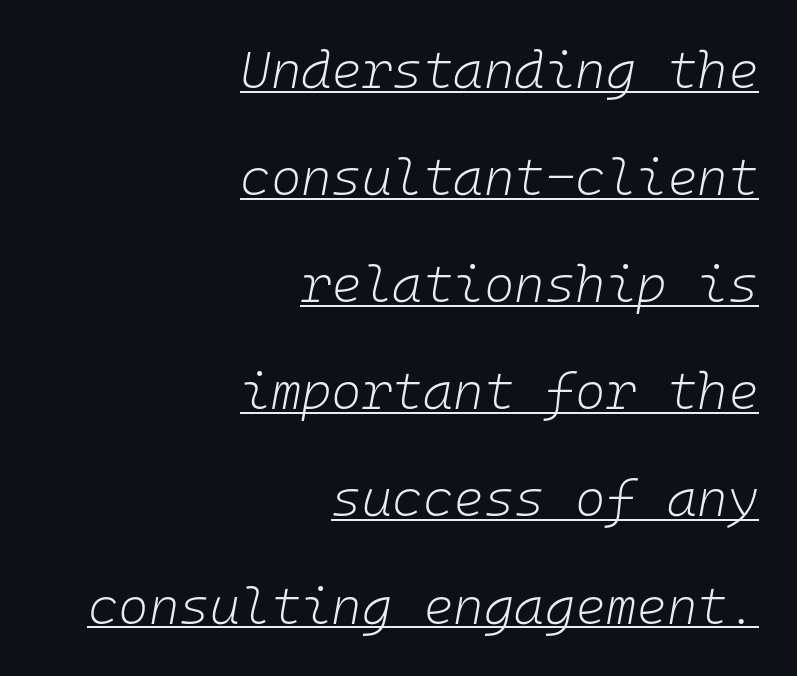
The image shows 52 px light type, italic (leaning right), monospaced; set right-aligned, loose line spacing (2.06x), normal letter spacing, underlined; low stroke contrast and a medium x-height.
